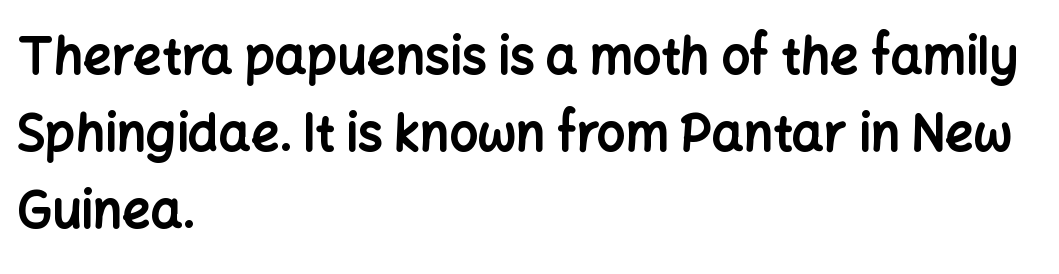
These lines keep a tight, regular rhythm from letter to letter. The characters display no serif detailing; their extremities are plain. Horizontal alignment here is leftward, the default for most running prose. This sample keeps an unexceptional amount of space between lines. The passage shown is emphatically bold.
